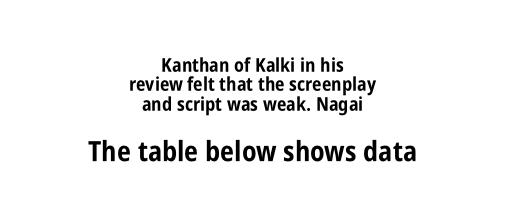
Q: Is the text bold? A: Yes.
Q: Is the text italic (slanted)? A: No, it is upright.
Q: Is the typeface a serif or a sans-serif typeface? A: Sans-serif.
Q: Is the text underlined? A: No.
Q: How is the paragraph aligned? A: Centered.
Q: Is the spacing between letters normal or unusually wide? A: Normal.
Q: Is the spacing between lines tight, normal or loose? A: Tight.
Q: Which block of text is set in a larger size, the first (top) or the second (bottom)? A: The second (bottom) one.
Q: Width (condensed, normal, or wide)? A: Condensed.
Q: Stroke contrast? A: Low.
Q: x-height? A: Large.
Q: Monospaced? A: No.
